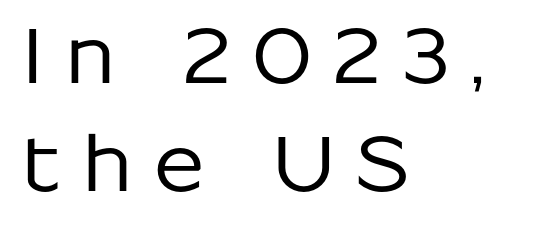
Q: Is the text italic (slanted)? A: No, it is upright.
Q: Is the typeface a serif or a sans-serif typeface? A: Sans-serif.
Q: Is the text underlined? A: No.
Q: How is the paragraph aligned? A: Left-aligned.
Q: Is the spacing between letters normal or unusually wide? A: Unusually wide.
Q: Is the spacing between lines tight, normal or loose? A: Normal.
Q: Width (condensed, normal, or wide)? A: Normal.
Q: Stroke contrast? A: Low.
Q: x-height? A: Medium.
Q: Monospaced? A: No.
